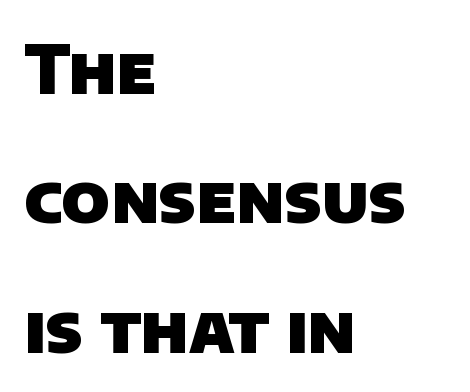
{"serif": "no", "bold": "yes", "weight": "heavy", "width": "normal", "stroke_contrast": "low", "x_height": "large", "monospaced": "no", "underline": "no", "align": "left", "line_spacing": "loose", "line_spacing_ratio": 1.93, "letter_spacing": "normal", "letter_spacing_em": 0.0, "glyph_px": 67}
